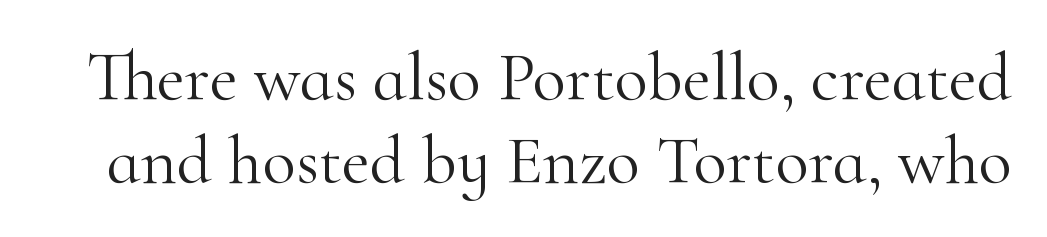
Q: Is the text bold? A: No.
Q: Is the text italic (slanted)? A: No, it is upright.
Q: Is the typeface a serif or a sans-serif typeface? A: Serif.
Q: Is the text underlined? A: No.
Q: Is the spacing between letters normal or unusually wide? A: Normal.
Q: Width (condensed, normal, or wide)? A: Normal.
Q: Stroke contrast? A: High.
Q: x-height? A: Small.
Q: Monospaced? A: No.
